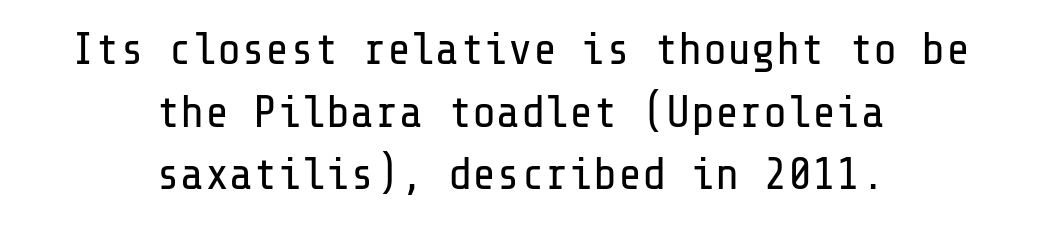
Weight: regular or lighter. The lettering holds an erect, upright posture throughout. The space directly below the letters is spotless. The typesetter chose a symmetrical, centered arrangement here.
